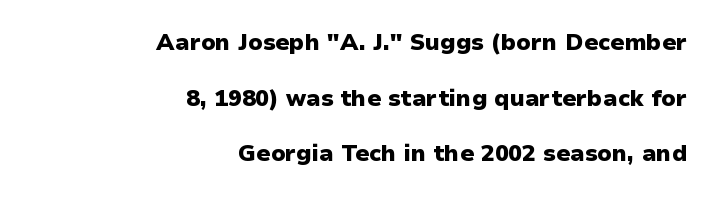
Q: Is the text bold? A: Yes.
Q: Is the text italic (slanted)? A: No, it is upright.
Q: Is the text underlined? A: No.
Q: How is the paragraph aligned? A: Right-aligned.
Q: Is the spacing between letters normal or unusually wide? A: Normal.
Q: Is the spacing between lines tight, normal or loose? A: Loose.
